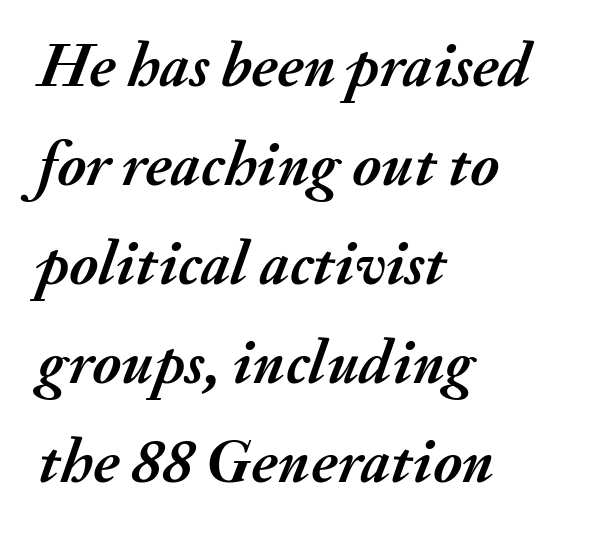
Q: Is the text bold? A: Yes.
Q: Is the text italic (slanted)? A: Yes, it leans right by about 20 degrees.
Q: Is the text underlined? A: No.
Q: How is the paragraph aligned? A: Left-aligned.
Q: Is the spacing between letters normal or unusually wide? A: Normal.
Q: Is the spacing between lines tight, normal or loose? A: Normal.
Q: Width (condensed, normal, or wide)? A: Normal.
Q: Stroke contrast? A: Medium.
Q: x-height? A: Small.
Q: Monospaced? A: No.
